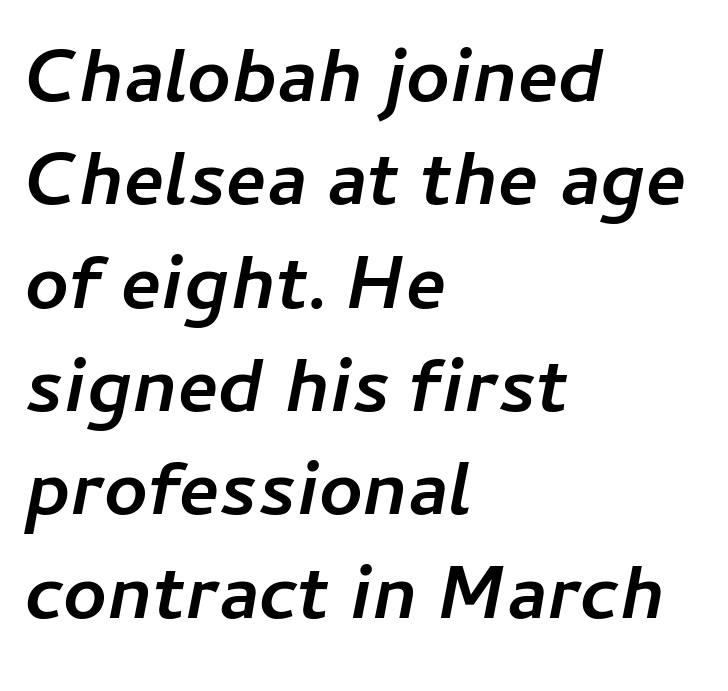
Q: Is the text bold? A: Yes.
Q: Is the text italic (slanted)? A: Yes, it leans right by about 11 degrees.
Q: Is the text underlined? A: No.
Q: How is the paragraph aligned? A: Left-aligned.
Q: Is the spacing between letters normal or unusually wide? A: Normal.
Q: Is the spacing between lines tight, normal or loose? A: Normal.
Q: Width (condensed, normal, or wide)? A: Normal.
Q: Stroke contrast? A: Low.
Q: x-height? A: Medium.
Q: Monospaced? A: No.
